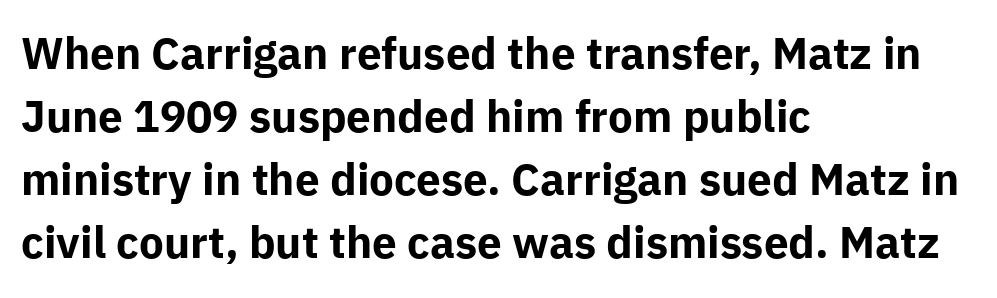
The glyphs have the mass of a bold cut. The rendering uses a moderate line-height, typical for paragraphs. The letters stand upright; this is a roman face. The designer went with a sans here, leaving each stem footless. Clear beneath every line of the passage. You could not count columns in this text — the font is proportionally spaced.
